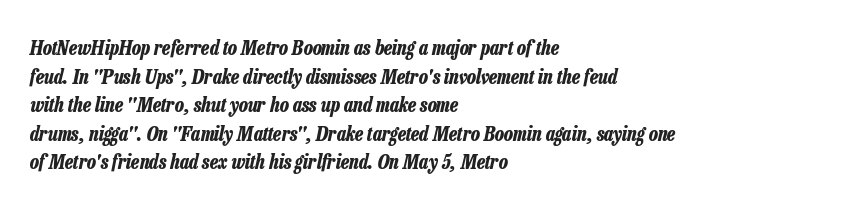
Heavy-handed strokes throughout: this text is bold. The gap between lines stays unmarked. Caption: multi-line text, flush left, ragged right. Tracking here is standard; glyphs follow each other at the usual distance. Emphasis-style slanted type is in use.
